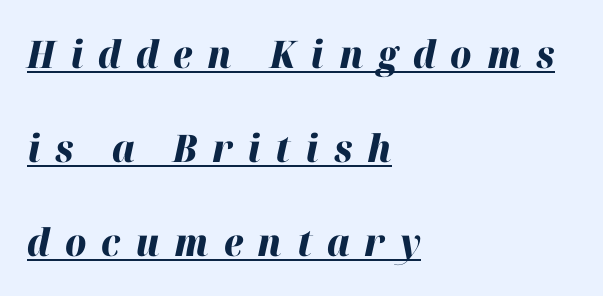
The image shows 38 px heavy type, italic (leaning right); set left-aligned, loose line spacing (2.48x), unusually wide letter spacing (+0.39 em), underlined; high stroke contrast and a medium x-height.
